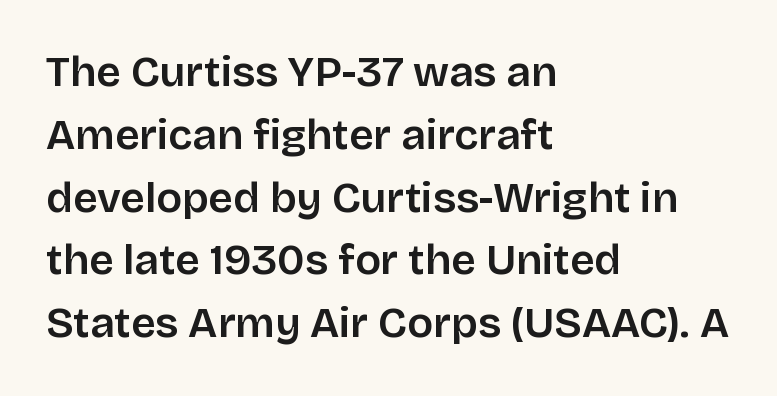
The image shows 43 px sans-serif type, upright; set left-aligned, normal line spacing (1.46x), normal letter spacing, not underlined; low stroke contrast and a large x-height.
